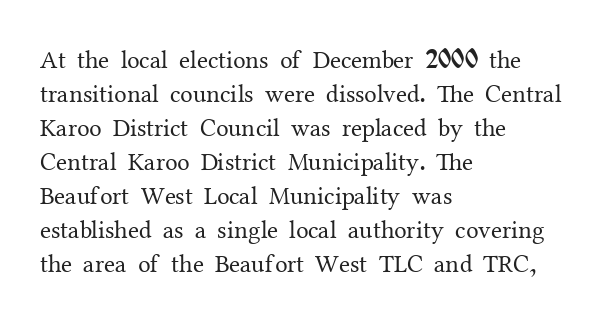
The image shows 25 px text type, upright; set left-aligned, normal line spacing (1.36x), normal letter spacing, not underlined.
